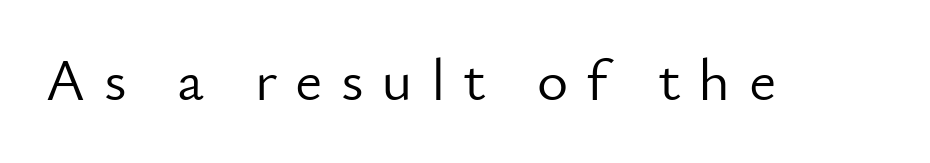
Q: Is the text bold? A: No.
Q: Is the text italic (slanted)? A: No, it is upright.
Q: Is the typeface a serif or a sans-serif typeface? A: Sans-serif.
Q: Is the text underlined? A: No.
Q: Is the spacing between letters normal or unusually wide? A: Unusually wide.
Q: Width (condensed, normal, or wide)? A: Normal.
Q: Stroke contrast? A: Low.
Q: x-height? A: Small.
Q: Monospaced? A: No.
